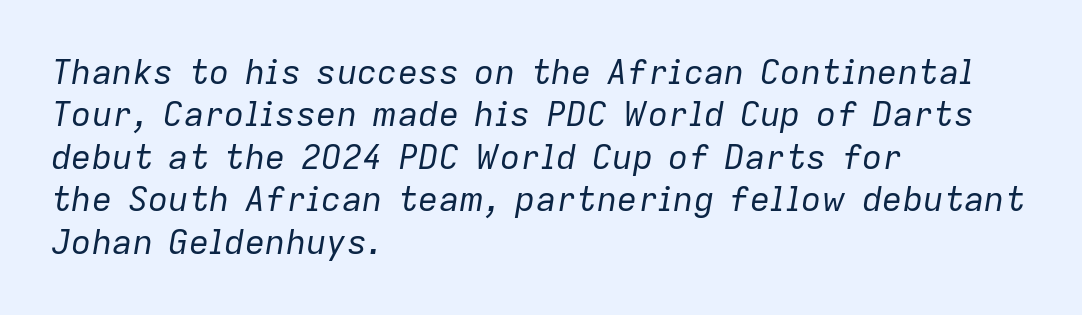
Q: Is the text bold? A: No.
Q: Is the text italic (slanted)? A: Yes, it leans right by about 9 degrees.
Q: Is the text underlined? A: No.
Q: How is the paragraph aligned? A: Left-aligned.
Q: Is the spacing between letters normal or unusually wide? A: Normal.
Q: Is the spacing between lines tight, normal or loose? A: Normal.
Q: Width (condensed, normal, or wide)? A: Normal.
Q: Stroke contrast? A: Low.
Q: x-height? A: Medium.
Q: Monospaced? A: No.
